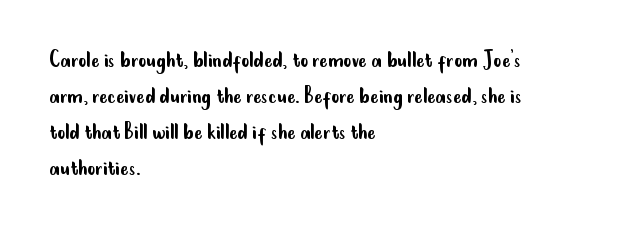
Q: Is the text bold? A: No.
Q: Is the text italic (slanted)? A: No, it is upright.
Q: Is the text underlined? A: No.
Q: How is the paragraph aligned? A: Left-aligned.
Q: Is the spacing between letters normal or unusually wide? A: Normal.
Q: Is the spacing between lines tight, normal or loose? A: Normal.
